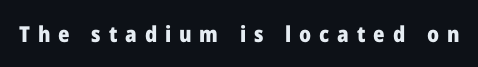
Q: Is the text bold? A: Yes.
Q: Is the text italic (slanted)? A: No, it is upright.
Q: Is the text underlined? A: No.
Q: Is the spacing between letters normal or unusually wide? A: Unusually wide.
